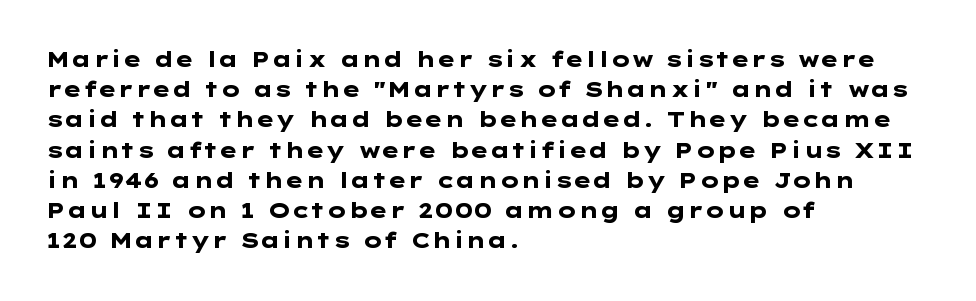
{"italic": "no", "bold": "yes", "underline": "no", "align": "left", "line_spacing": "normal", "line_spacing_ratio": 1.44, "letter_spacing": "normal", "letter_spacing_em": 0.0, "glyph_px": 21}
